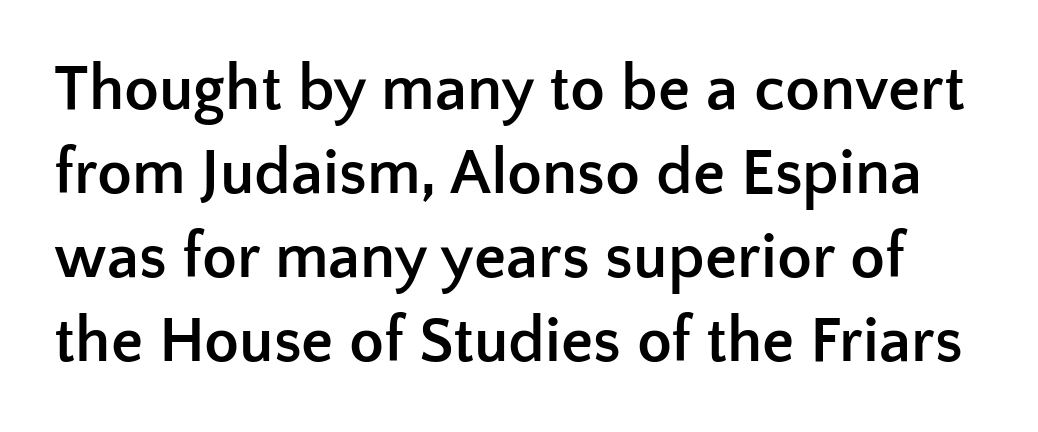
The image shows 64 px semibold sans-serif type, upright; set normal line spacing (1.31x), normal letter spacing, not underlined; low stroke contrast and a medium x-height.
